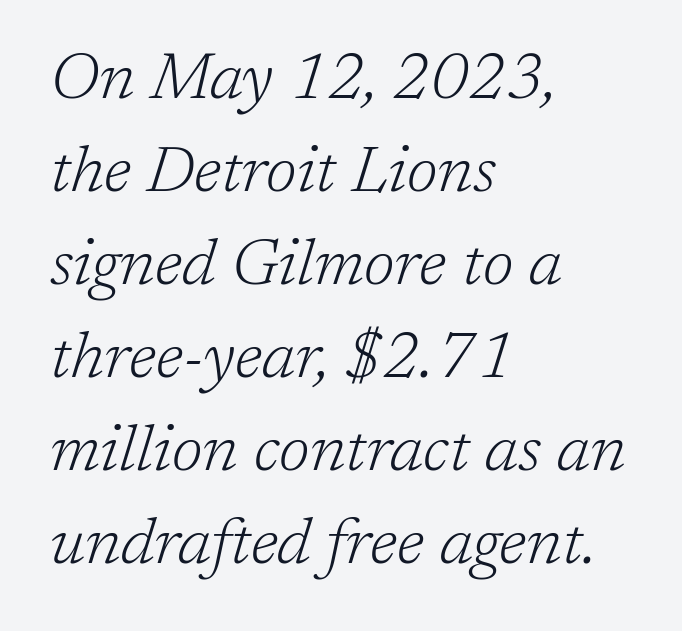
The image shows 65 px light serif type, italic (leaning right); set left-aligned, normal line spacing (1.43x), normal letter spacing, not underlined; low stroke contrast and a medium x-height.
